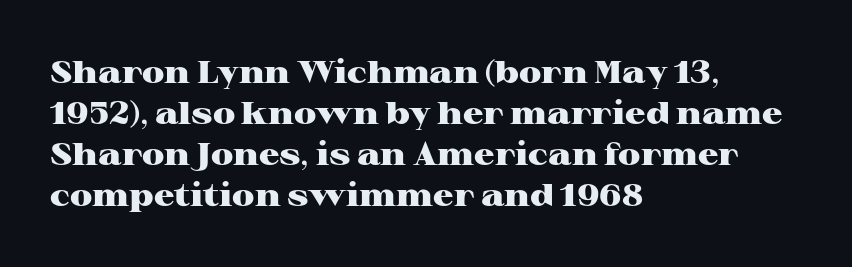
The typeface chosen for these lines features serifs. The lines in this sample share a left origin and differ only in where they stop. What stands out about the letter spacing? Nothing — it is the standard amount. What weight is shown? A full bold with thick strokes. Varying glyph widths throughout — classic text-font behaviour.
